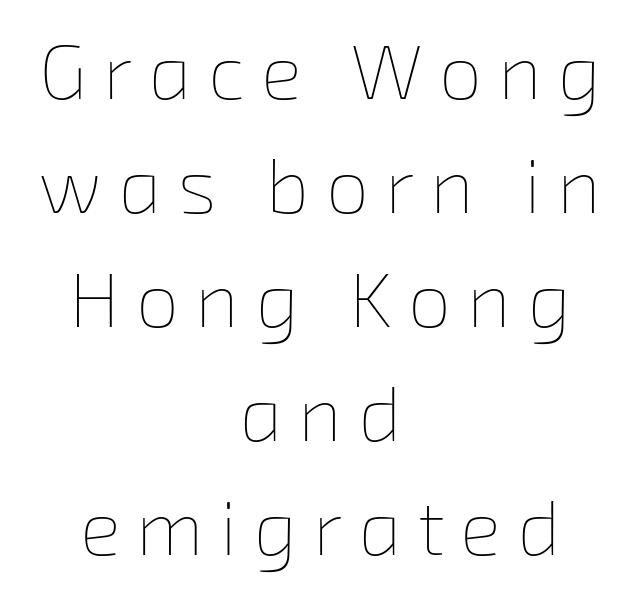
The image shows 77 px thin type; set centered, normal line spacing (1.48x), unusually wide letter spacing (+0.21 em), not underlined; low stroke contrast and a medium x-height.
